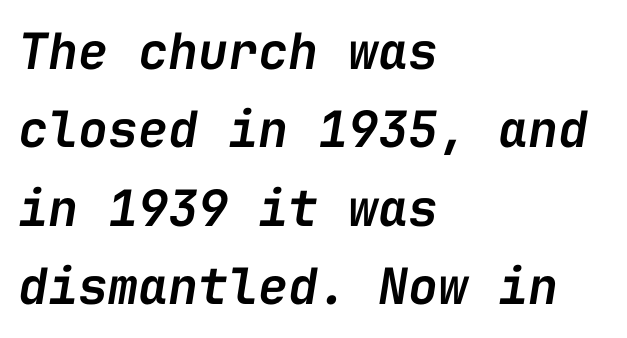
You could count columns in this text — the font is strictly monospaced. Default kerning and tracking; the words read as compact shapes. Which margin do the lines hug? The left one — the right edge is uneven. Does the weight exceed regular? Yes, but only to semibold. Regular leading.
